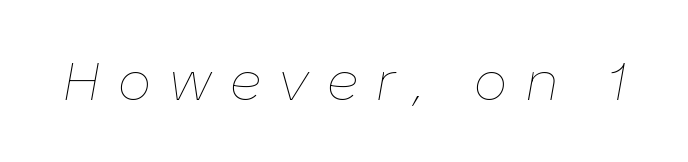
Loose tracking; the words dissolve into strings of separated letters. The glyphs look as if they've been sheared to an angle. The passage shown is not underscored anywhere. The typeface has the unassuming heft of standard copy or less. The passage shown is typed in a proportional face where columns would drift.
